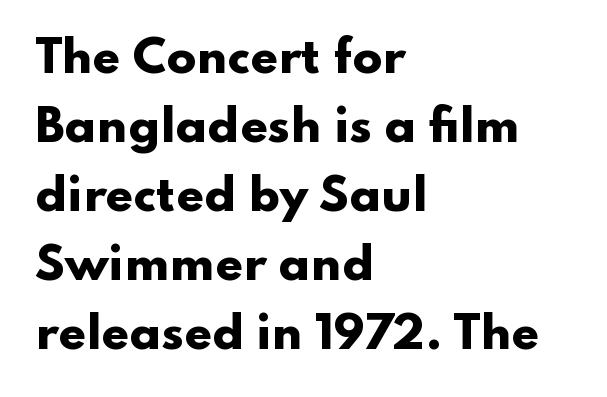
The image shows 44 px heavy, wide sans-serif type, upright; set left-aligned, normal line spacing (1.57x), normal letter spacing, not underlined; low stroke contrast and a small x-height.
